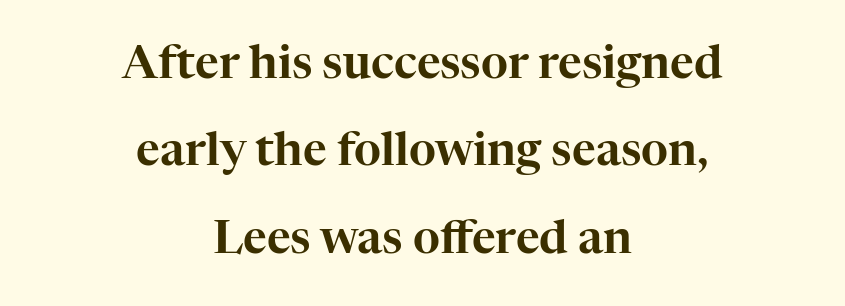
{"serif": "yes", "italic": "no", "width": "normal", "stroke_contrast": "high", "x_height": "medium", "monospaced": "no", "underline": "no", "align": "center", "line_spacing": "loose", "line_spacing_ratio": 1.9, "letter_spacing": "normal", "letter_spacing_em": 0.0, "glyph_px": 46}
